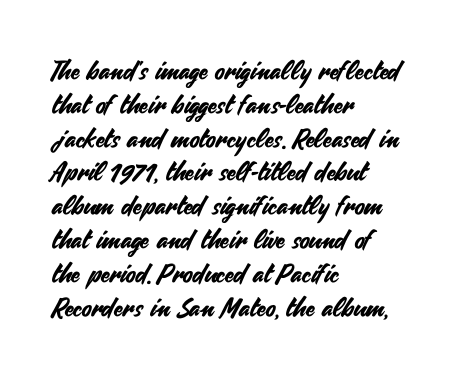
The ragged edge is on the right, which tells us the setting is flush left. How would I describe the line gaps? Plain and ordinary. Only glyphs here, with clear space below each row.
